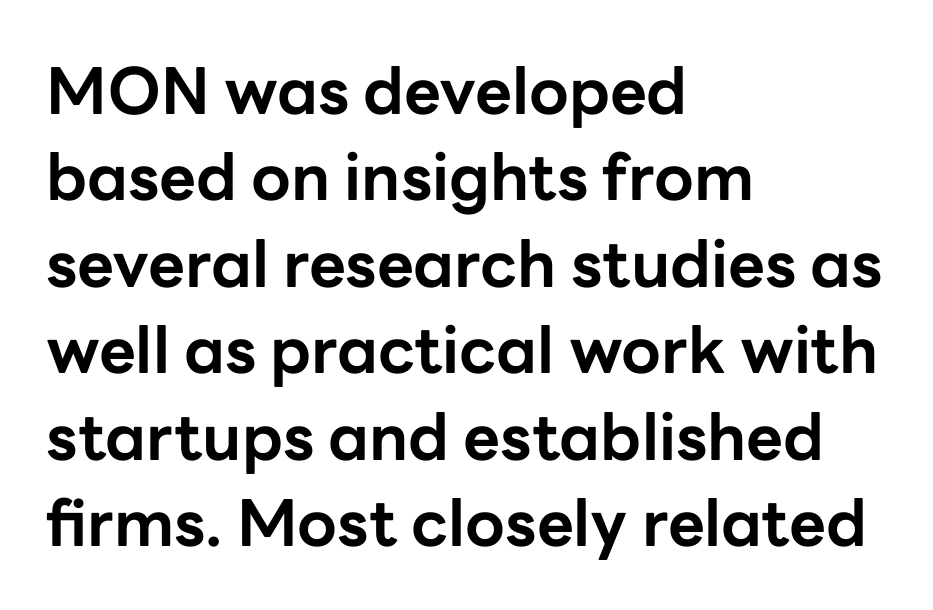
The image shows 64 px bold sans-serif type, upright; set left-aligned, normal line spacing (1.35x), normal letter spacing, not underlined; low stroke contrast and a medium x-height.
